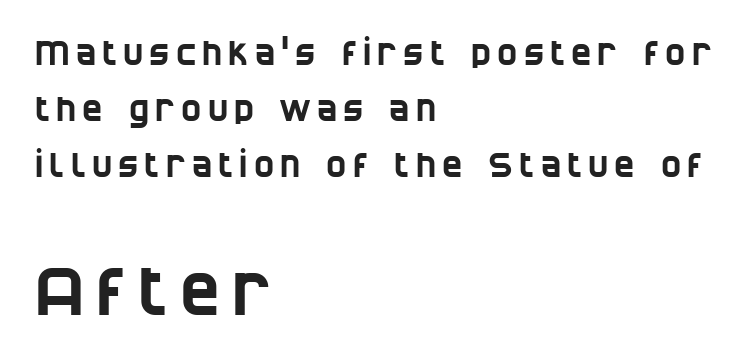
The image shows 67 px condensed sans-serif type; set left-aligned, normal line spacing (1.65x), not underlined; the second (bottom) block is 1.97x larger; low stroke contrast and a large x-height.
